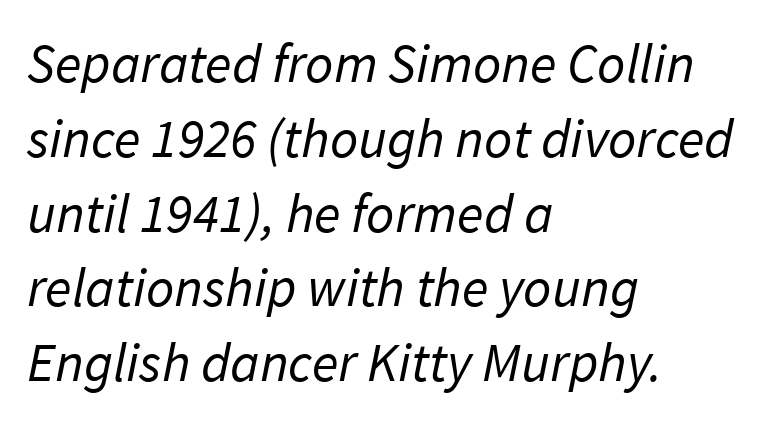
{"serif": "no", "bold": "no", "weight": "regular", "width": "normal", "stroke_contrast": "low", "x_height": "medium", "monospaced": "no", "underline": "no", "align": "left", "line_spacing": "normal", "line_spacing_ratio": 1.36, "letter_spacing": "normal", "letter_spacing_em": 0.0, "glyph_px": 55}
